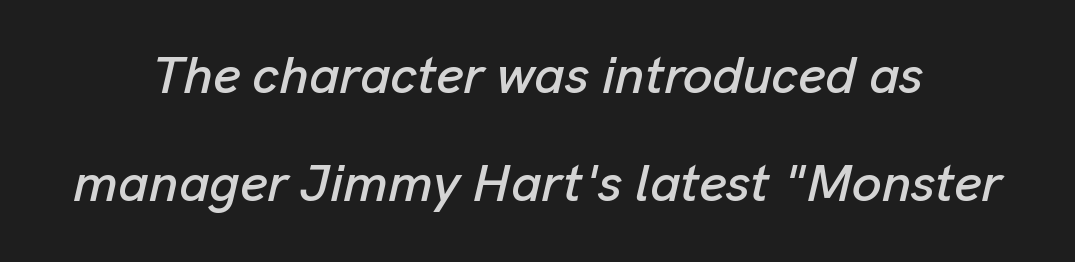
Q: Is the text italic (slanted)? A: Yes, it leans right by about 13 degrees.
Q: Is the text underlined? A: No.
Q: Is the spacing between letters normal or unusually wide? A: Normal.
Q: Is the spacing between lines tight, normal or loose? A: Loose.
Q: Width (condensed, normal, or wide)? A: Normal.
Q: Stroke contrast? A: Low.
Q: x-height? A: Medium.
Q: Monospaced? A: No.
